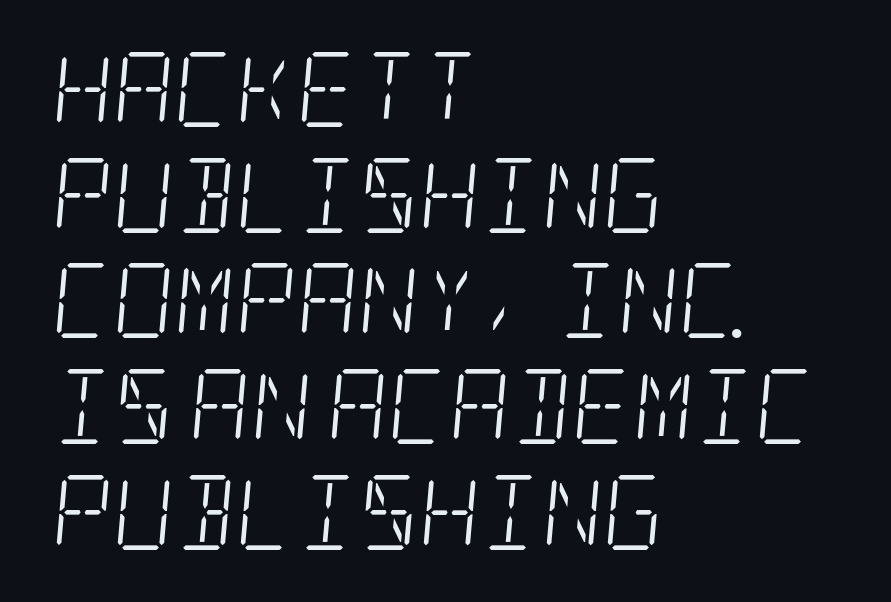
{"serif": "yes", "italic": "yes", "lean": "right", "slant_degrees": 5, "bold": "no", "weight": "light", "width": "condensed", "stroke_contrast": "low", "x_height": "large", "underline": "no", "align": "left", "line_spacing": "normal", "line_spacing_ratio": 1.41, "letter_spacing": "normal", "letter_spacing_em": 0.0, "glyph_px": 75}
